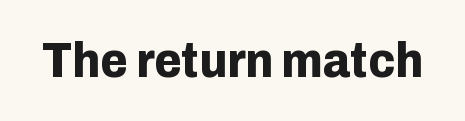
I'd call this a sans setting — the letters go barefoot. Does extra space separate the letters? No, they use regular spacing. Each letter keeps its own natural width here, so spacing adapts to shape. Beneath every word, the page is bare. These lines carry a lot of weight — the face is fully bold. Do the letters lean? They stand straight.
